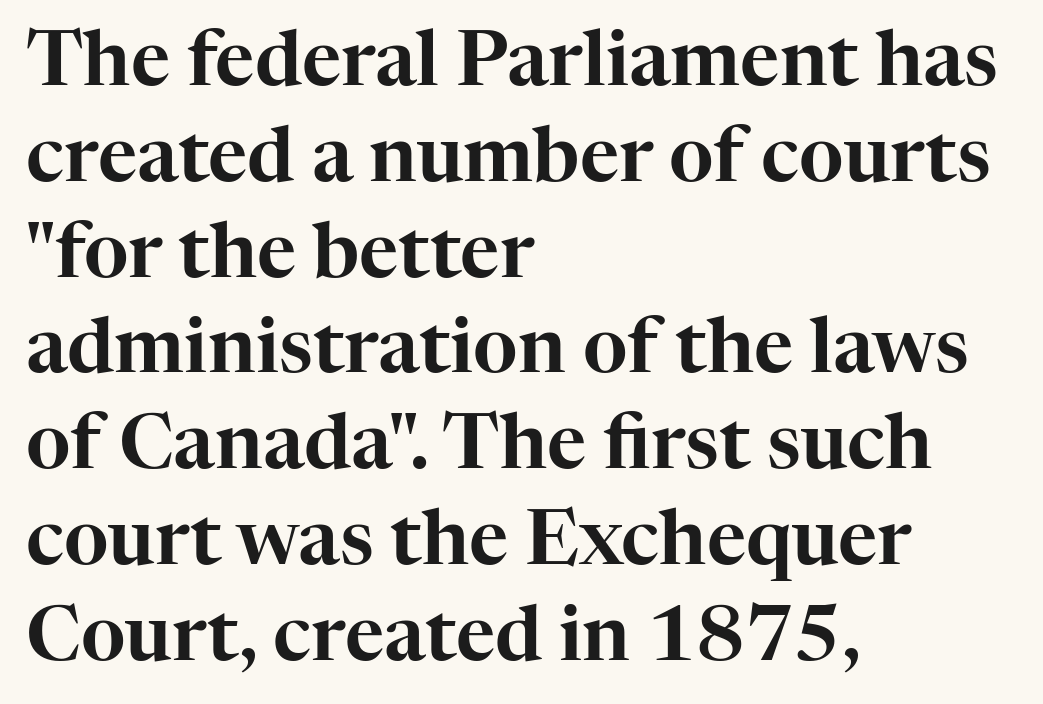
Q: Is the text italic (slanted)? A: No, it is upright.
Q: Is the typeface a serif or a sans-serif typeface? A: Serif.
Q: Is the text underlined? A: No.
Q: How is the paragraph aligned? A: Left-aligned.
Q: Is the spacing between letters normal or unusually wide? A: Normal.
Q: Is the spacing between lines tight, normal or loose? A: Normal.
Q: Width (condensed, normal, or wide)? A: Normal.
Q: Stroke contrast? A: High.
Q: x-height? A: Medium.
Q: Monospaced? A: No.
